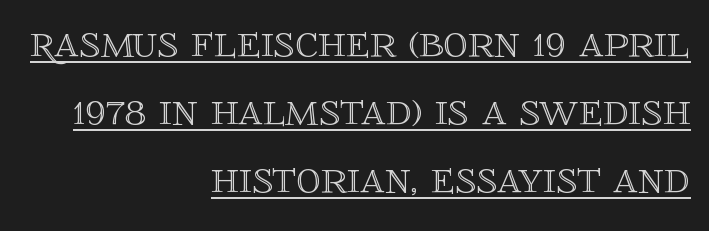
{"italic": "no", "width": "normal", "x_height": "large", "monospaced": "no", "underline": "yes", "align": "right", "line_spacing": "normal", "line_spacing_ratio": 1.39, "letter_spacing": "normal", "letter_spacing_em": 0.0, "glyph_px": 49}
